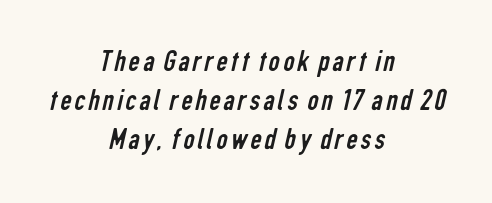
The image shows 31 px regular-weight, condensed sans-serif type; set centered, normal line spacing (1.26x), not underlined; low stroke contrast and a medium x-height.
